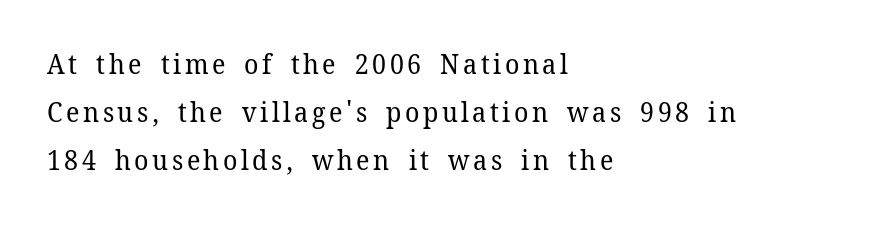
The rendering anchors every line to the left-hand side. The space directly below the letters is spotless. The axis of the letterforms is exactly vertical. The typeface has the unassuming heft of standard copy or less.
